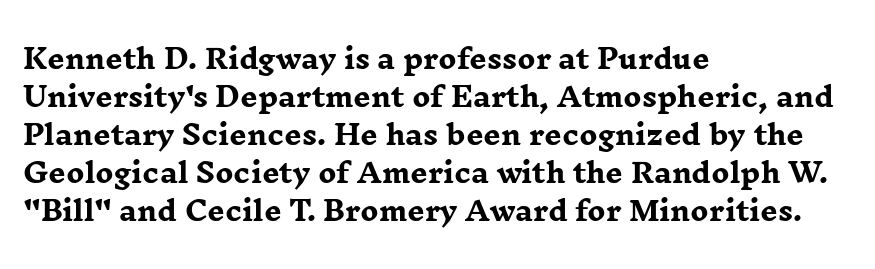
Q: Is the text bold? A: Yes.
Q: Is the text italic (slanted)? A: No, it is upright.
Q: Is the text underlined? A: No.
Q: How is the paragraph aligned? A: Left-aligned.
Q: Is the spacing between letters normal or unusually wide? A: Normal.
Q: Is the spacing between lines tight, normal or loose? A: Normal.
